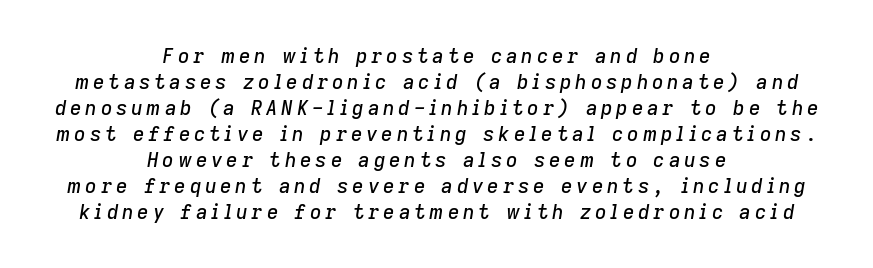
{"italic": "yes", "lean": "right", "slant_degrees": 9, "underline": "no", "align": "center", "line_spacing": "normal", "line_spacing_ratio": 1.3, "glyph_px": 20}
